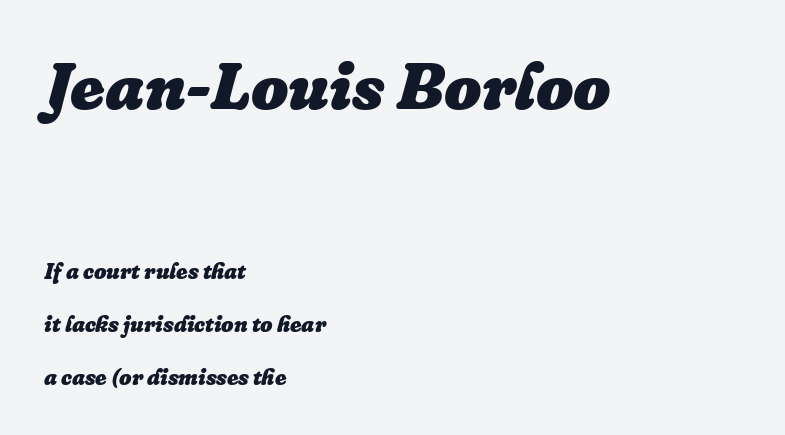
Q: Is the text bold? A: Yes.
Q: Is the text italic (slanted)? A: Yes, it leans right by about 16 degrees.
Q: Is the text underlined? A: No.
Q: How is the paragraph aligned? A: Left-aligned.
Q: Is the spacing between letters normal or unusually wide? A: Normal.
Q: Is the spacing between lines tight, normal or loose? A: Loose.
Q: Which block of text is set in a larger size, the first (top) or the second (bottom)? A: The first (top) one.
Q: Width (condensed, normal, or wide)? A: Normal.
Q: Stroke contrast? A: Low.
Q: x-height? A: Medium.
Q: Monospaced? A: No.
